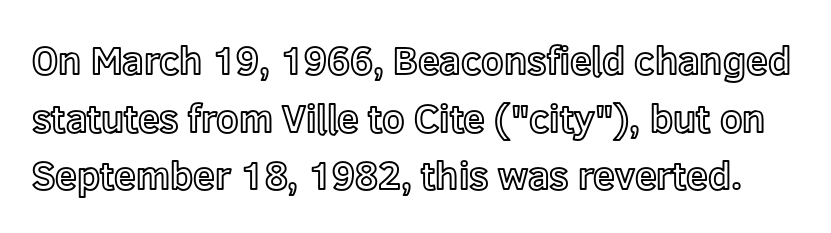
Is this a fixed-width face? No — the glyphs have proportional, varying widths. A roman cut, with each character standing at attention. How would I describe the line gaps? Plain and ordinary. The space beneath each line is pristine and unruled. Honestly, the letter spacing is just normal — you wouldn't notice it.
